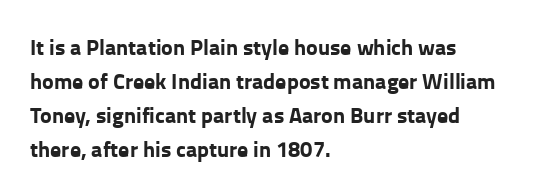
The image shows 22 px bold type, upright; set left-aligned, normal line spacing (1.54x), normal letter spacing, not underlined.
